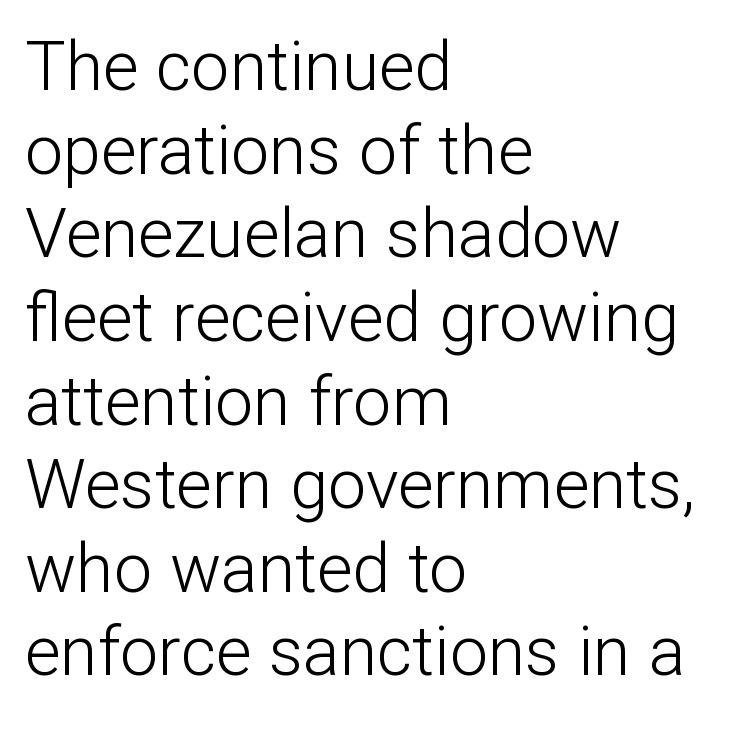
The image shows 68 px light sans-serif type, upright; set left-aligned, line spacing 1.23x, normal letter spacing, not underlined; low stroke contrast and a medium x-height.
